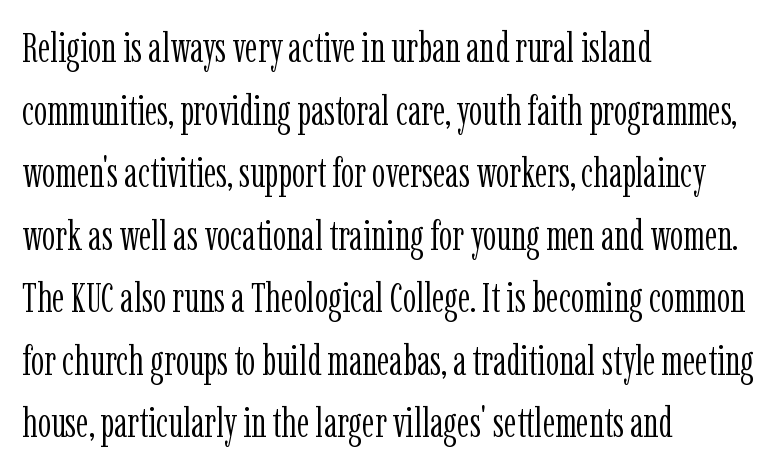
Each stroke keeps to a modest, everyday thickness or less. Stroke terminals: seriffed. The letters sit at their default tracking, neither squeezed nor spread. Do the characters align in a grid? No, the font is proportional. Alignment: flush left. This sample keeps an unexceptional amount of space between lines.
